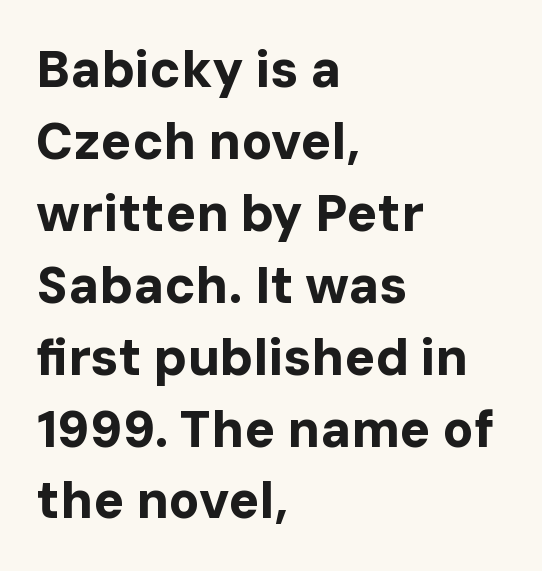
Q: Is the text bold? A: Yes.
Q: Is the text italic (slanted)? A: No, it is upright.
Q: Is the typeface a serif or a sans-serif typeface? A: Sans-serif.
Q: Is the text underlined? A: No.
Q: How is the paragraph aligned? A: Left-aligned.
Q: Is the spacing between letters normal or unusually wide? A: Normal.
Q: Is the spacing between lines tight, normal or loose? A: Normal.
Q: Width (condensed, normal, or wide)? A: Normal.
Q: Stroke contrast? A: Low.
Q: x-height? A: Medium.
Q: Monospaced? A: No.
